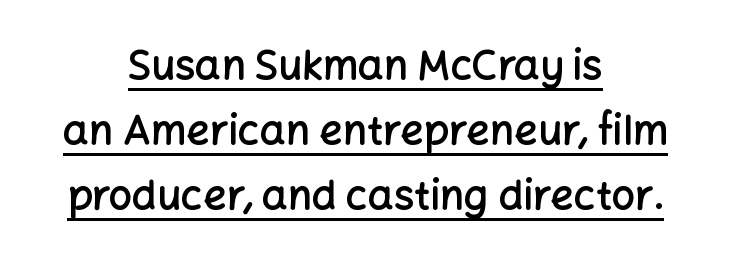
The image shows 41 px semibold sans-serif type, upright; set centered, normal line spacing (1.59x), normal letter spacing, underlined; low stroke contrast and a medium x-height.
